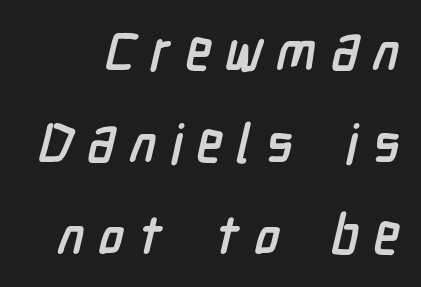
Someone cranked the tracking dial way up on this one. The letters advance in unequal steps, a hallmark of proportional type. I'd call this a sans setting — the letters go barefoot. A typesetter would call this leading conventional body-copy spacing. Every letter is thick-stroked: bold, no question.
